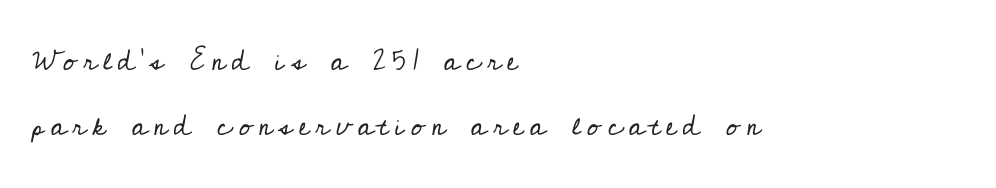
Type style note: has serifs. Stroke thickness stays within the range of a standard reading face or lighter. Each word looks stretched out because of the extra space between its letters. The strip under each line holds only bare page. Here the designer chose a conventional face with non-uniform glyph widths.
